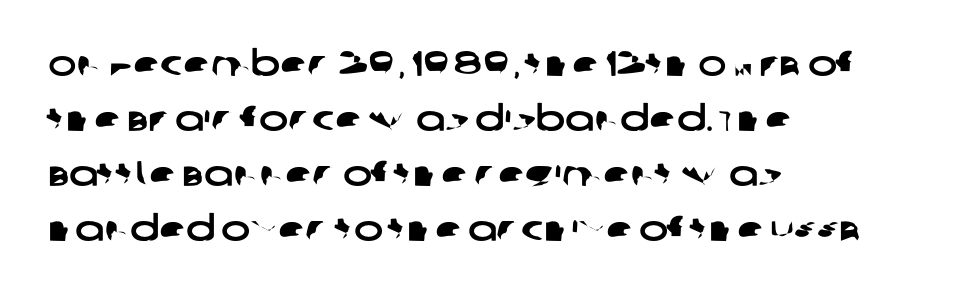
{"serif": "no", "width": "wide", "stroke_contrast": "low", "x_height": "large", "monospaced": "no", "underline": "no", "align": "left", "line_spacing": "normal", "line_spacing_ratio": 1.57, "letter_spacing": "normal", "letter_spacing_em": 0.0, "glyph_px": 35}
